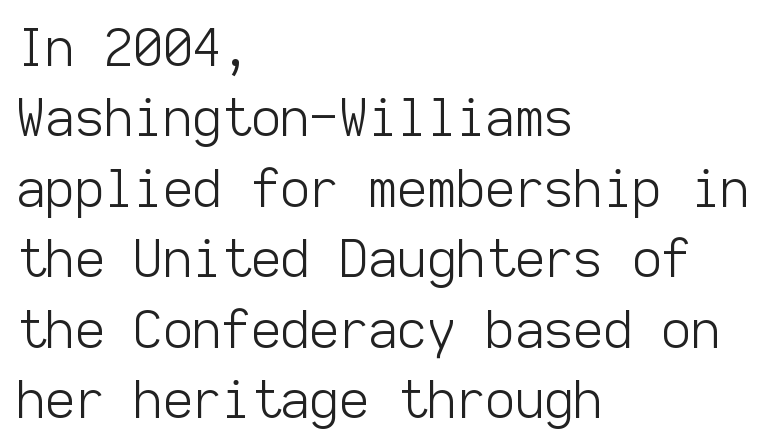
Type style note: lacks serifs. These lines keep a tight, regular rhythm from letter to letter. If you measured baseline to baseline, you'd find a middling distance. These lines are set flush left with a ragged right edge. Is there any slant? The stems are plumb. Stroke thickness stays within the range of a standard reading face or lighter.
